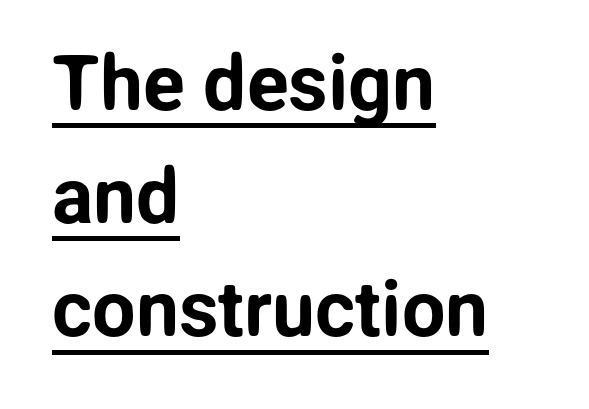
{"serif": "no", "italic": "no", "width": "normal", "stroke_contrast": "low", "x_height": "medium", "monospaced": "no", "underline": "yes", "align": "left", "line_spacing": "normal", "line_spacing_ratio": 1.47, "letter_spacing": "normal", "letter_spacing_em": 0.0, "glyph_px": 77}
